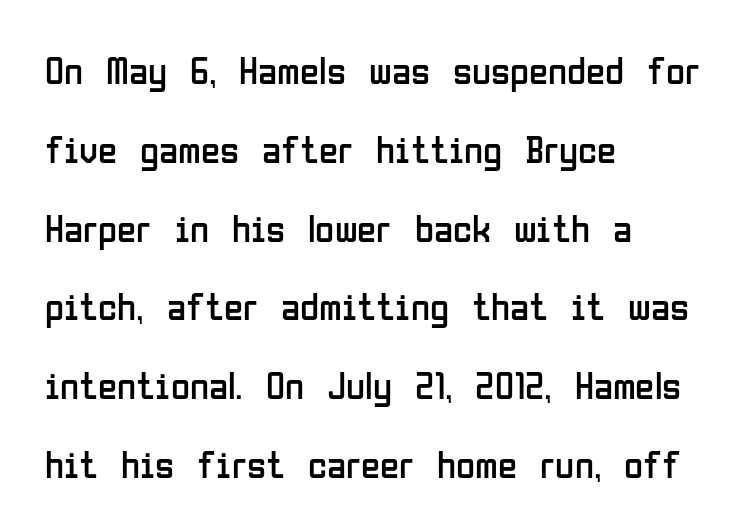
{"serif": "no", "italic": "no", "bold": "no", "weight": "regular", "width": "condensed", "stroke_contrast": "low", "x_height": "medium", "monospaced": "no", "underline": "no", "align": "left", "line_spacing": "loose", "line_spacing_ratio": 2.02, "letter_spacing": "normal", "letter_spacing_em": 0.0, "glyph_px": 39}
